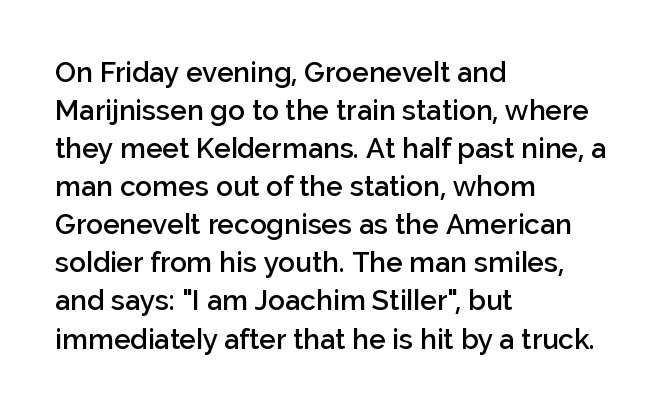
The image shows 28 px semibold sans-serif type, upright; set left-aligned, normal line spacing (1.36x), normal letter spacing, not underlined; low stroke contrast and a medium x-height.
